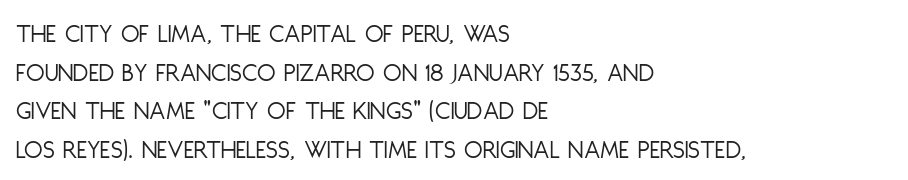
Stroke thickness stays within the range of a standard reading face or lighter. Notice how descenders clear the ascenders below comfortably — that's standard leading. There is no visible air inserted between adjacent glyphs. Casual observation: everything's shoved over to the left. The specimen omits any rule beneath the text block's lines. The letters stand straight up with perfectly vertical stems.
